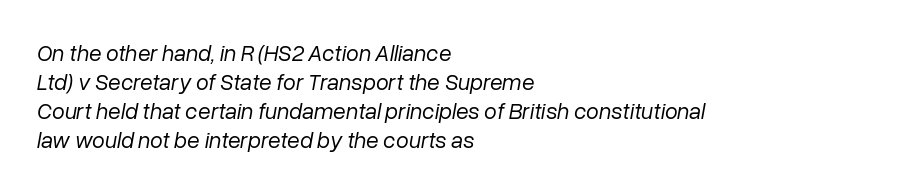
The gaps between neighbouring characters are ordinary and unremarkable. Just letters on the line, the space beneath them empty. The passage is arranged the way most books set body copy — flush left. Italic: yes, the glyphs are oblique. The weight would be labelled regular, book, light, or lighter still.
